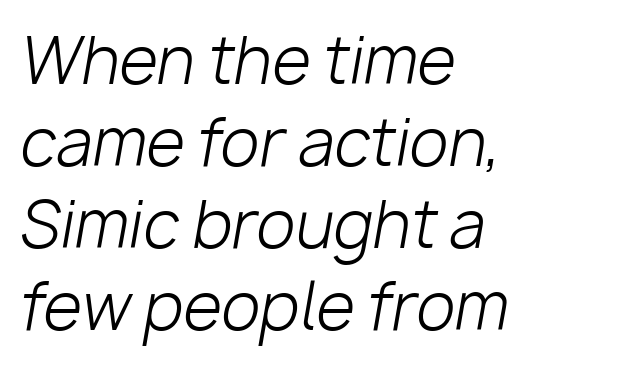
Vertical stems look standard width or narrower in stroke. A typesetter would call this leading conventional body-copy spacing. Is the type slanted? Yes — the strokes lean at a clear angle. Reading down the block, your eye returns to a fixed left position each line. Type without underlining.
